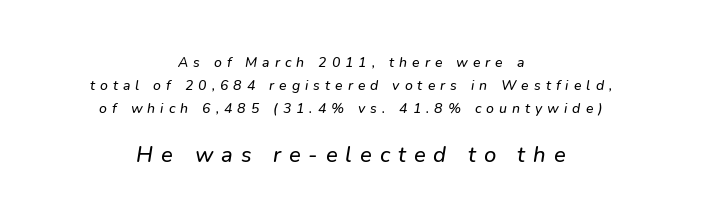
The face used here is rendered with a markedly widened letterfit. The second block has been scaled up relative to the first. The rendering positions every line midway between the sides. Has an underline been added? It has not.
